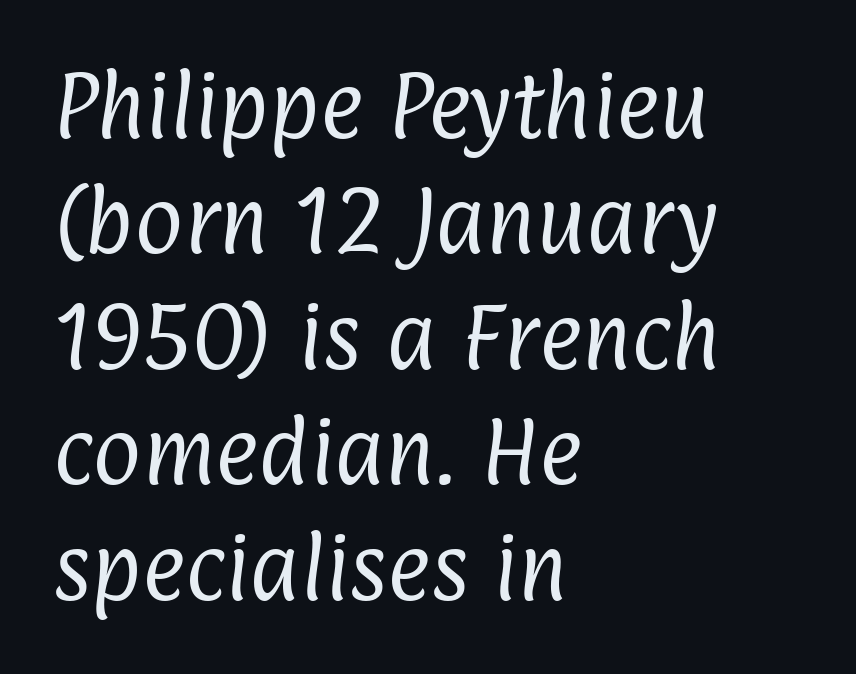
These lines sit exactly where default settings would place them. No word sits above an underline. Casual observation: everything's shoved over to the left. The font sits on the lighter half of the weight spectrum, regular included.
